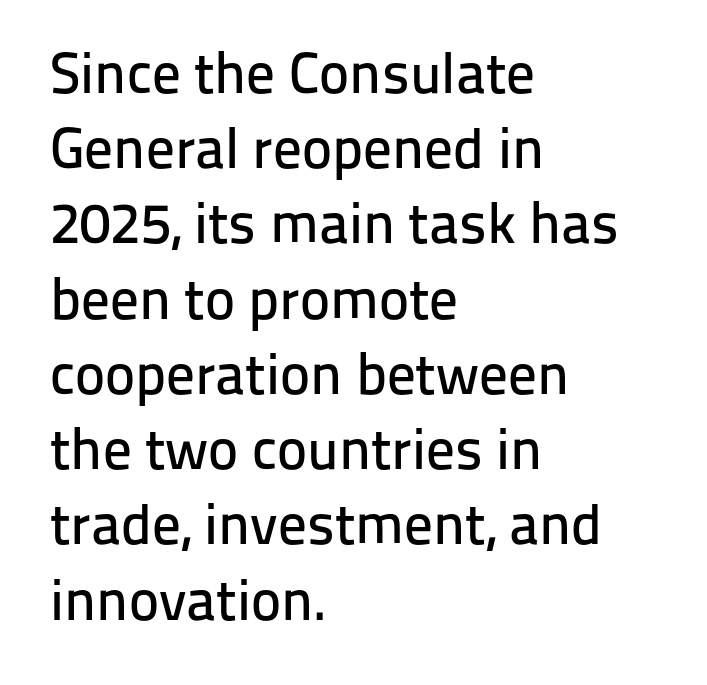
{"serif": "no", "italic": "no", "width": "normal", "stroke_contrast": "low", "x_height": "medium", "monospaced": "no", "underline": "no", "align": "left", "line_spacing": "normal", "line_spacing_ratio": 1.32, "letter_spacing": "normal", "letter_spacing_em": 0.0, "glyph_px": 57}
